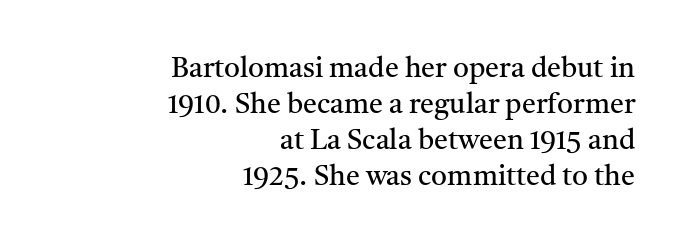
Q: Is the text bold? A: No.
Q: Is the text italic (slanted)? A: No, it is upright.
Q: Is the typeface a serif or a sans-serif typeface? A: Serif.
Q: Is the text underlined? A: No.
Q: How is the paragraph aligned? A: Right-aligned.
Q: Is the spacing between letters normal or unusually wide? A: Normal.
Q: Is the spacing between lines tight, normal or loose? A: Normal.
Q: Width (condensed, normal, or wide)? A: Normal.
Q: Stroke contrast? A: Medium.
Q: x-height? A: Medium.
Q: Monospaced? A: No.
